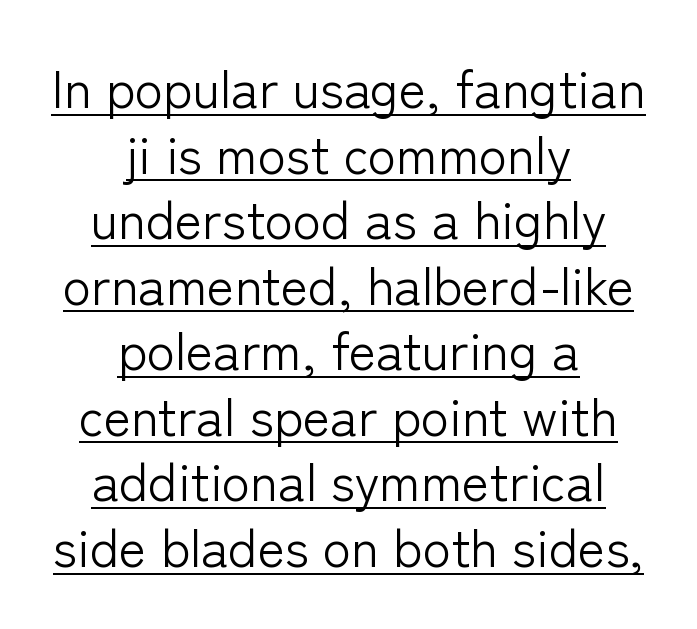
{"serif": "no", "italic": "no", "bold": "no", "weight": "light", "width": "normal", "stroke_contrast": "low", "x_height": "medium", "monospaced": "no", "underline": "yes", "align": "center", "line_spacing": "normal", "line_spacing_ratio": 1.26, "letter_spacing": "normal", "letter_spacing_em": 0.0, "glyph_px": 52}
